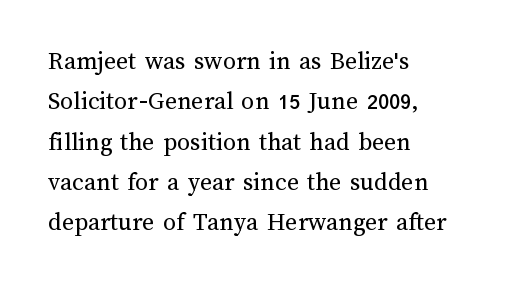
Q: Is the text bold? A: No.
Q: Is the text italic (slanted)? A: No, it is upright.
Q: Is the text underlined? A: No.
Q: How is the paragraph aligned? A: Left-aligned.
Q: Is the spacing between letters normal or unusually wide? A: Normal.
Q: Is the spacing between lines tight, normal or loose? A: Normal.
